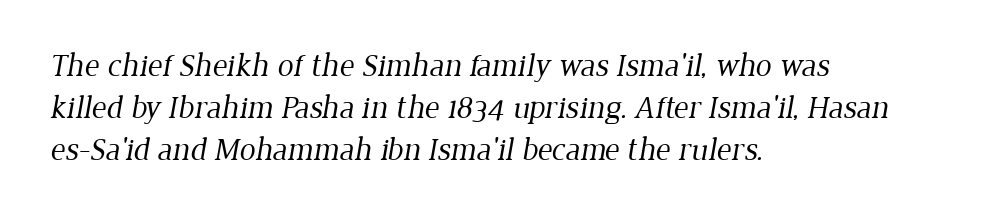
{"serif": "yes", "bold": "no", "weight": "regular", "width": "normal", "stroke_contrast": "low", "x_height": "medium", "monospaced": "no", "underline": "no", "align": "left", "line_spacing": "normal", "line_spacing_ratio": 1.32, "letter_spacing": "normal", "letter_spacing_em": 0.0, "glyph_px": 32}
